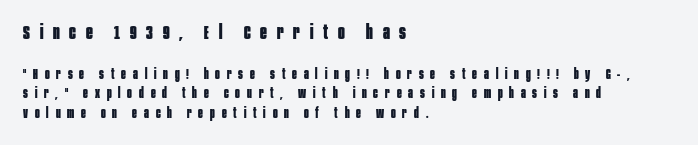
{"italic": "no", "bold": "yes", "underline": "no", "align": "left", "line_spacing": "normal", "line_spacing_ratio": 1.39, "letter_spacing": "wide", "letter_spacing_em": 0.49, "larger_block": "first", "size_ratio": 1.43, "glyph_px": 20}
